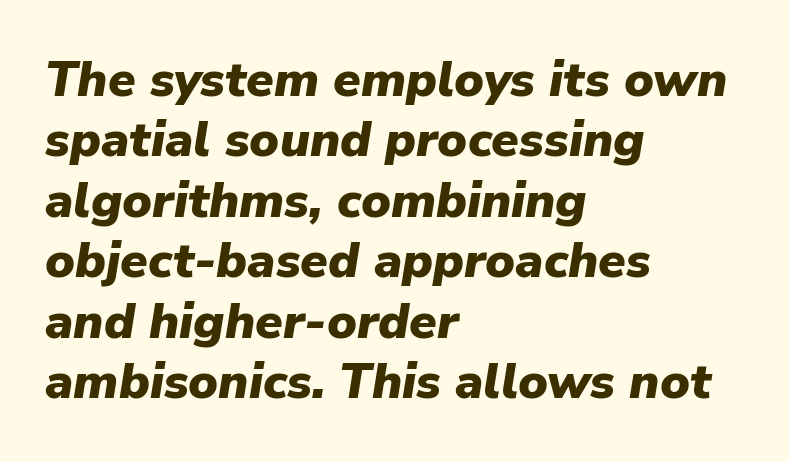
{"italic": "yes", "lean": "right", "slant_degrees": 9, "bold": "yes", "weight": "heavy", "width": "normal", "stroke_contrast": "low", "x_height": "medium", "monospaced": "no", "underline": "no", "align": "left", "line_spacing_ratio": 1.21, "letter_spacing": "normal", "letter_spacing_em": 0.0, "glyph_px": 50}
